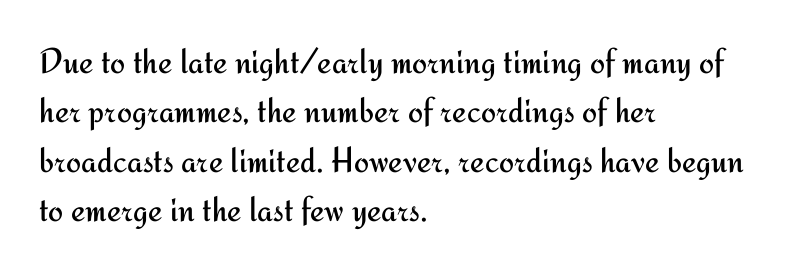
Horizontal alignment here is leftward, the default for most running prose. The specimen omits any rule beneath the text block's lines. Stem width sits at or under what a default text font uses. Nope, no serifs anywhere on these letters. The rendering uses natural spacing where letterforms have individual widths.
